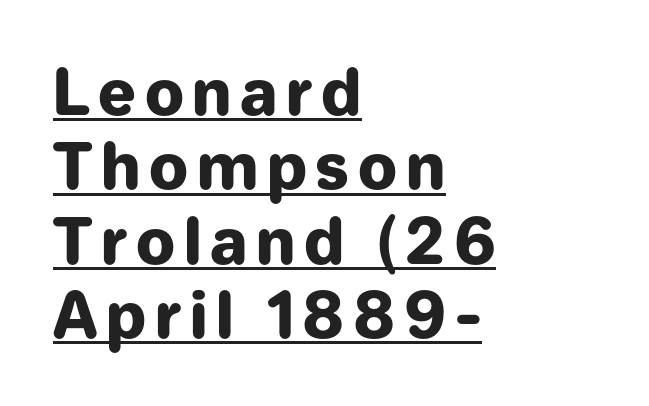
{"serif": "no", "italic": "no", "bold": "yes", "weight": "heavy", "width": "normal", "stroke_contrast": "low", "x_height": "medium", "monospaced": "no", "underline": "yes", "align": "left", "line_spacing_ratio": 1.2, "glyph_px": 62}
